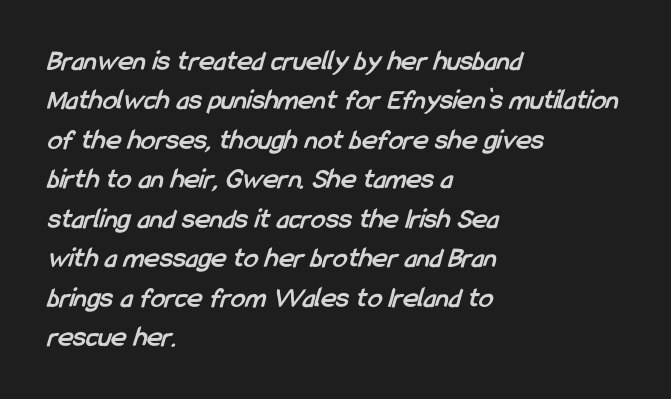
The image shows 29 px semibold, condensed sans-serif type; set left-aligned, normal line spacing (1.36x), normal letter spacing, not underlined; low stroke contrast and a medium x-height.
